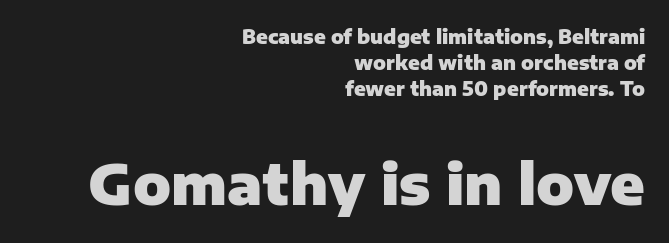
{"serif": "no", "italic": "no", "bold": "yes", "weight": "heavy", "width": "normal", "stroke_contrast": "low", "x_height": "medium", "monospaced": "no", "underline": "no", "align": "right", "line_spacing": "normal", "line_spacing_ratio": 1.38, "letter_spacing": "normal", "letter_spacing_em": 0.0, "larger_block": "second", "size_ratio": 2.95, "glyph_px": 56}
